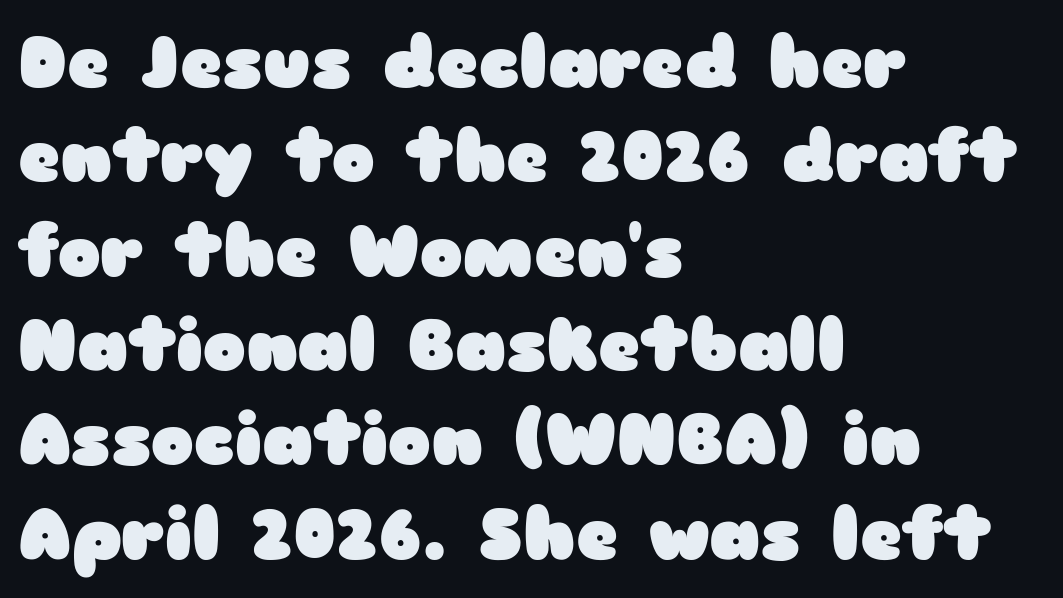
Q: Is the text bold? A: Yes.
Q: Is the text italic (slanted)? A: No, it is upright.
Q: Is the typeface a serif or a sans-serif typeface? A: Sans-serif.
Q: Is the text underlined? A: No.
Q: How is the paragraph aligned? A: Left-aligned.
Q: Is the spacing between letters normal or unusually wide? A: Normal.
Q: Is the spacing between lines tight, normal or loose? A: Normal.
Q: Width (condensed, normal, or wide)? A: Wide.
Q: Stroke contrast? A: Low.
Q: x-height? A: Medium.
Q: Monospaced? A: No.
